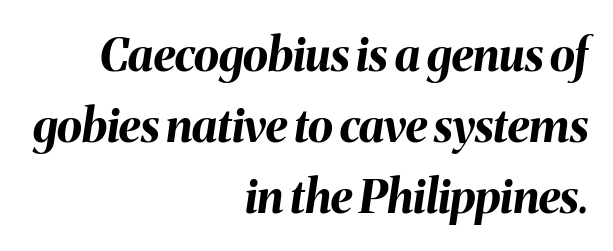
Designer's note — italics engaged. There is no visible air inserted between adjacent glyphs. Vertically, the passage feels balanced, rows spaced as you'd expect. The face used here is proportionally spaced, like ordinary book or web type. As a designer I'd log this as weight 700, bold.
